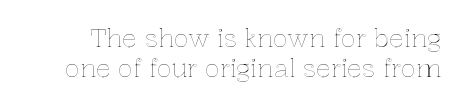
Italic: no, the glyphs are upright roman. These lines keep a tight, regular rhythm from letter to letter. Lines of text with bare space underneath.
